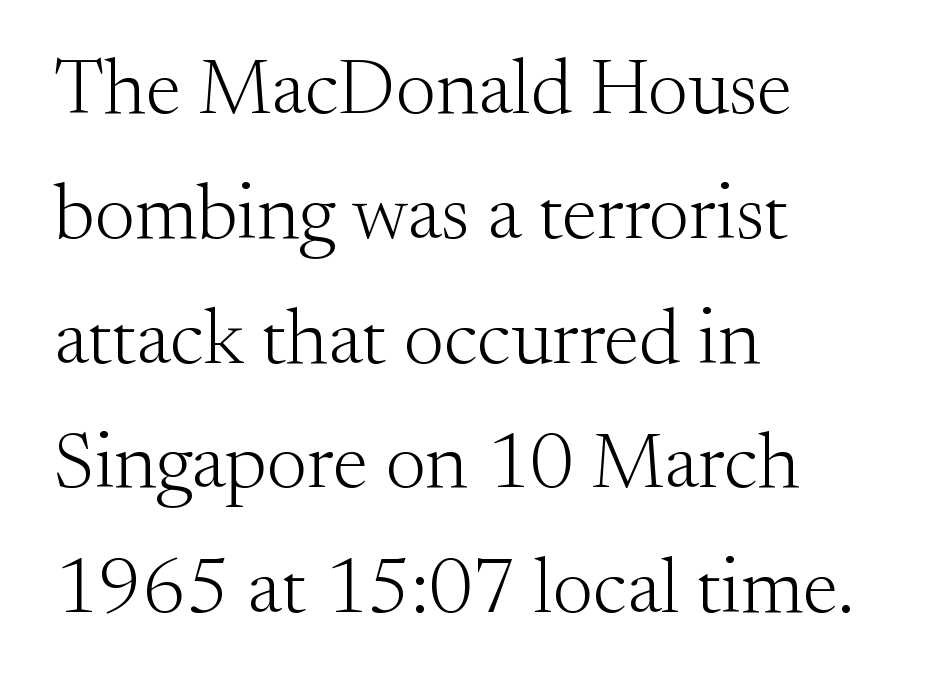
The gaps between neighbouring characters are ordinary and unremarkable. The lettering stays uniformly vertical, giving the passage a roman look. Short and long lines alike share a common starting point at left. You could not count columns in this text — the font is proportionally spaced. Weight: not bold — regular or lighter. The passage shown is typeset with a serif family.
